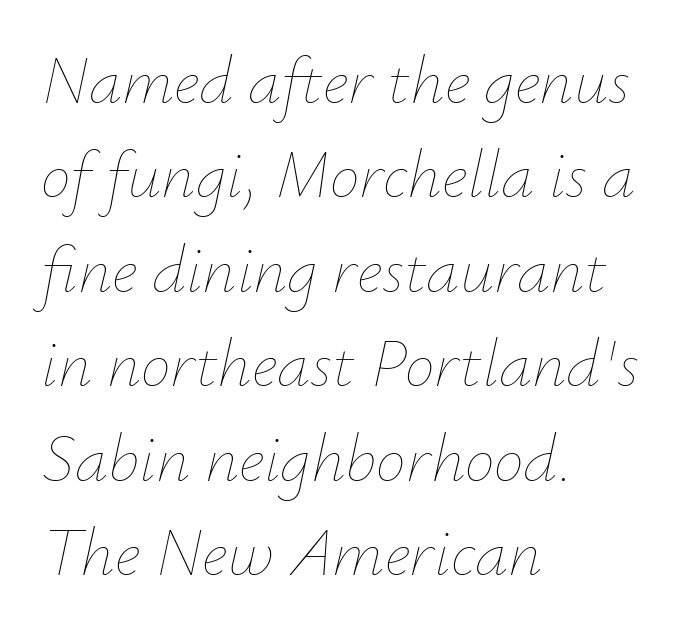
Underlining? Definitely not there. What stands out about the letter spacing? Nothing — it is the standard amount. Is this a heavy cut? Hardly; it is regular or lighter. Teacher's note: observe the even left margin — that is flush-left alignment.
